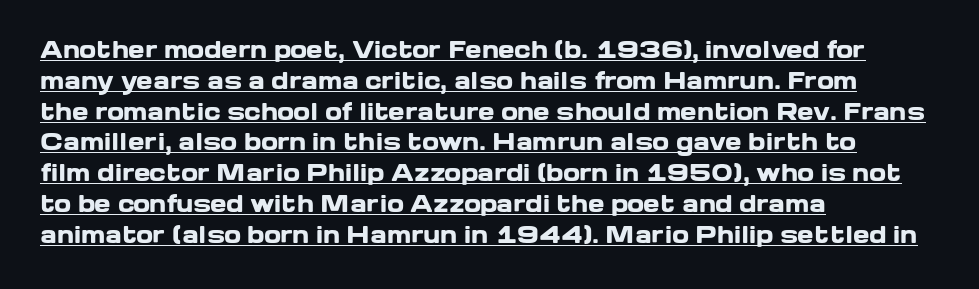
The image shows 22 px bold type, upright; set left-aligned, normal line spacing (1.4x), normal letter spacing, underlined.
